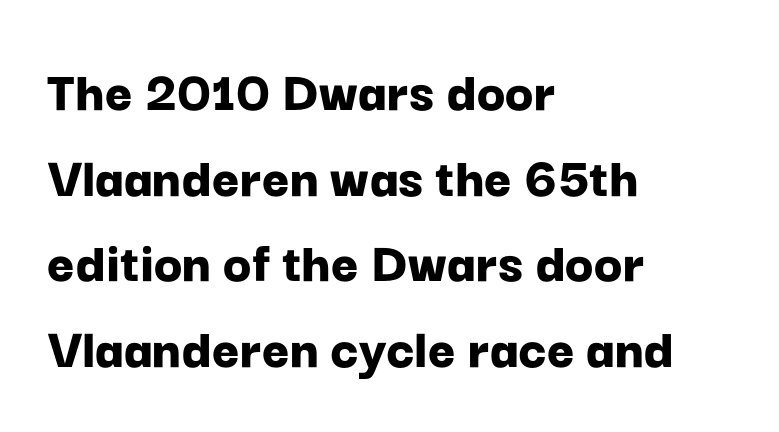
Quick note: interline space is typical. The zone under the glyphs is completely vacant. The typography opts for an upright posture over an oblique one. The characters look thick and weighty, a clear bold.
